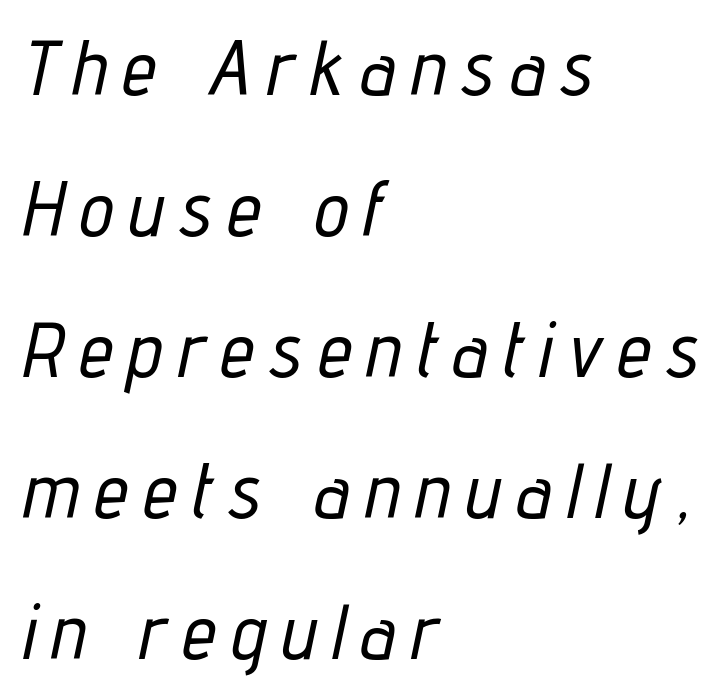
You could only call the tracking loose — the letters float apart. The rendering uses natural spacing where letterforms have individual widths. Clear beneath every line of the passage. Leftover space on each line is placed entirely after the last word.
